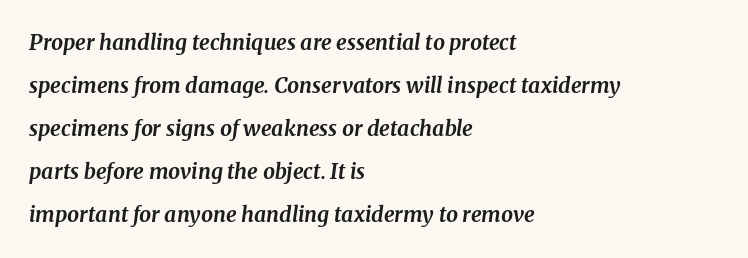
Q: Is the text bold? A: Yes.
Q: Is the text italic (slanted)? A: Yes, it leans right by about 8 degrees.
Q: Is the text underlined? A: No.
Q: How is the paragraph aligned? A: Left-aligned.
Q: Is the spacing between letters normal or unusually wide? A: Normal.
Q: Is the spacing between lines tight, normal or loose? A: Loose.
